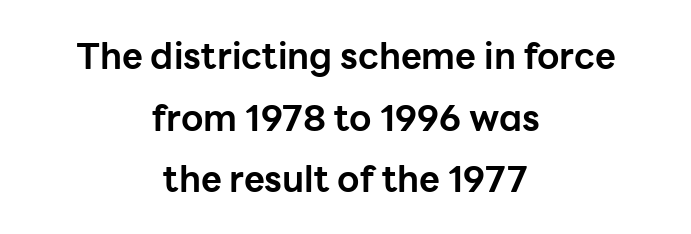
Vertical strokes here are truly vertical. What kind of face is this? One without serifs — a sans. Horizontally, the lines are justified to the midpoint only. Varying glyph widths throughout — classic text-font behaviour. Short note: letters normally spaced.
